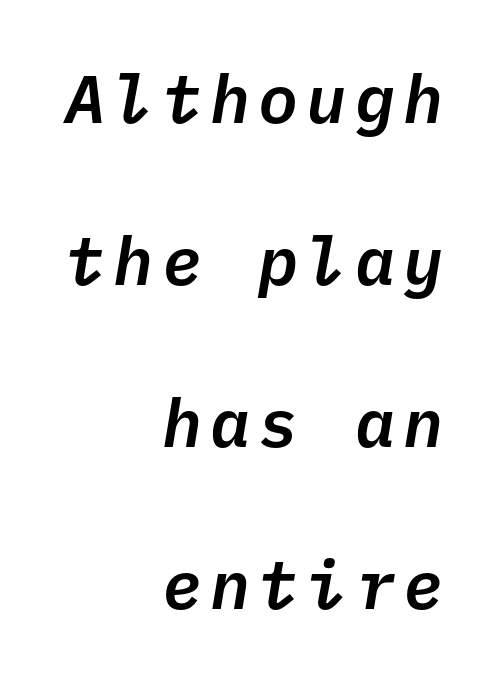
Q: Is the text italic (slanted)? A: Yes, it leans right by about 10 degrees.
Q: Is the text underlined? A: No.
Q: How is the paragraph aligned? A: Right-aligned.
Q: Is the spacing between lines tight, normal or loose? A: Loose.
Q: Width (condensed, normal, or wide)? A: Normal.
Q: Stroke contrast? A: Low.
Q: x-height? A: Medium.
Q: Monospaced? A: Yes.
